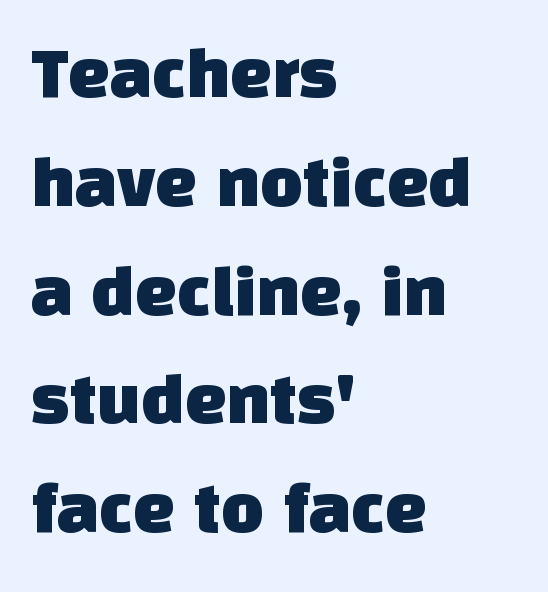
The face used here is proportionally spaced, like ordinary book or web type. The zone under the glyphs is completely vacant. The characters display no serif detailing; their extremities are plain. Notice how descenders clear the ascenders below comfortably — that's standard leading.
